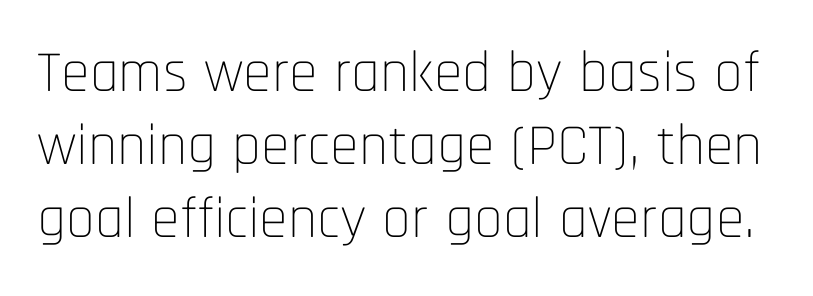
It's the straight-up-and-down kind of type. This sample uses plain, unmodified letter spacing. Proportional: the letters do not fall into vertical columns. Observe the absence of serifs on each vertical stroke in this sample. Clear beneath every line of the passage.
